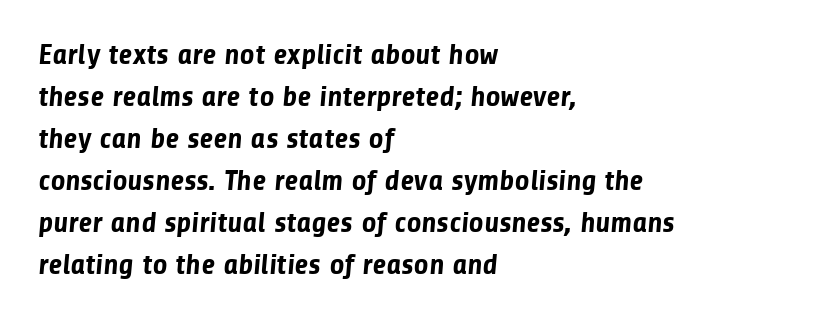
{"serif": "no", "bold": "yes", "weight": "bold", "width": "normal", "stroke_contrast": "low", "x_height": "medium", "monospaced": "no", "underline": "no", "align": "left", "line_spacing": "normal", "line_spacing_ratio": 1.45, "letter_spacing": "normal", "letter_spacing_em": 0.0, "glyph_px": 29}
